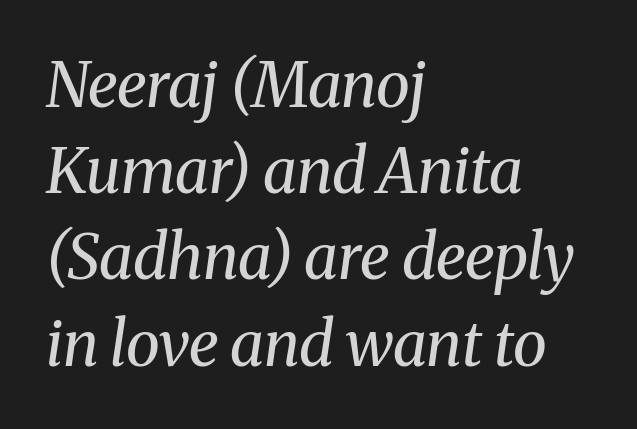
Q: Is the text bold? A: No.
Q: Is the text italic (slanted)? A: Yes, it leans right by about 8 degrees.
Q: Is the typeface a serif or a sans-serif typeface? A: Serif.
Q: Is the text underlined? A: No.
Q: How is the paragraph aligned? A: Left-aligned.
Q: Is the spacing between letters normal or unusually wide? A: Normal.
Q: Is the spacing between lines tight, normal or loose? A: Normal.
Q: Width (condensed, normal, or wide)? A: Normal.
Q: Stroke contrast? A: Medium.
Q: x-height? A: Medium.
Q: Monospaced? A: No.
